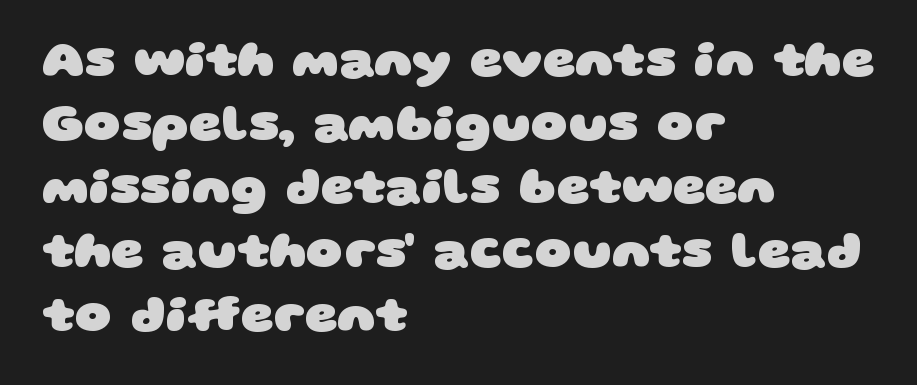
Q: Is the text bold? A: Yes.
Q: Is the typeface a serif or a sans-serif typeface? A: Sans-serif.
Q: Is the text underlined? A: No.
Q: How is the paragraph aligned? A: Left-aligned.
Q: Is the spacing between letters normal or unusually wide? A: Normal.
Q: Is the spacing between lines tight, normal or loose? A: Normal.
Q: Width (condensed, normal, or wide)? A: Wide.
Q: Stroke contrast? A: Low.
Q: x-height? A: Large.
Q: Monospaced? A: No.
